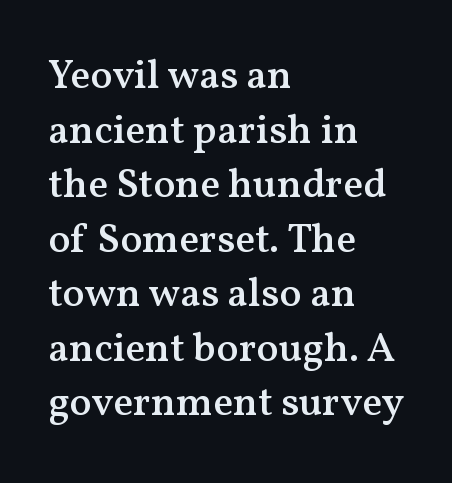
Stroke terminals: seriffed. Line spacing here is normal. Italic? Not at all — the glyphs are vertical. As a designer I'd log this as weight 600, semibold.
